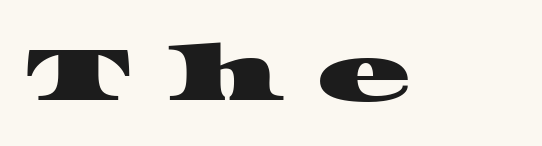
Q: Is the typeface a serif or a sans-serif typeface? A: Serif.
Q: Is the text underlined? A: No.
Q: Is the spacing between letters normal or unusually wide? A: Unusually wide.
Q: Width (condensed, normal, or wide)? A: Wide.
Q: Stroke contrast? A: High.
Q: x-height? A: Large.
Q: Monospaced? A: No.
